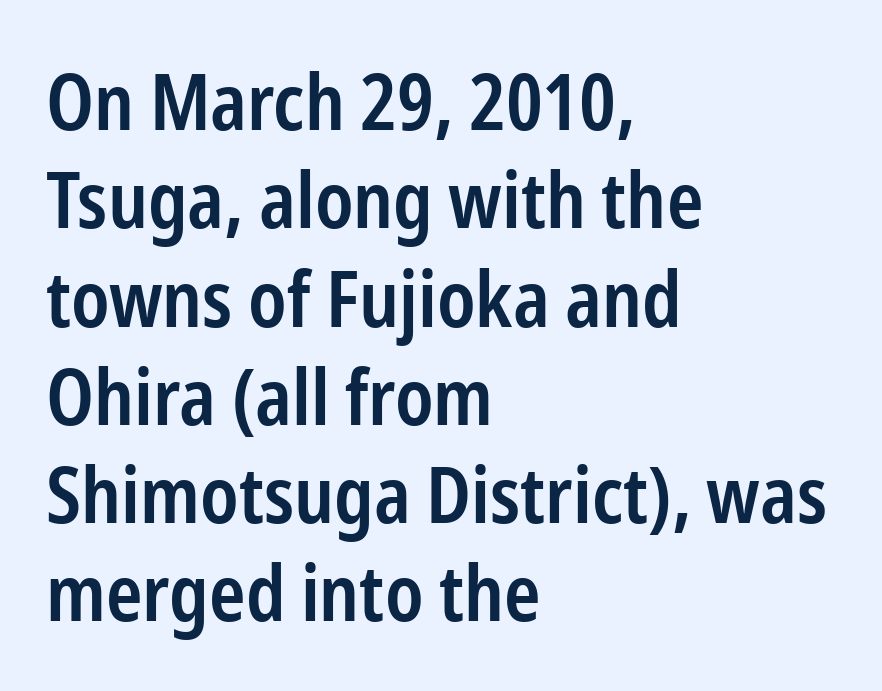
Q: Is the text bold? A: Semi-bold.
Q: Is the text italic (slanted)? A: No, it is upright.
Q: Is the typeface a serif or a sans-serif typeface? A: Sans-serif.
Q: Is the text underlined? A: No.
Q: How is the paragraph aligned? A: Left-aligned.
Q: Is the spacing between letters normal or unusually wide? A: Normal.
Q: Is the spacing between lines tight, normal or loose? A: Normal.
Q: Width (condensed, normal, or wide)? A: Condensed.
Q: Stroke contrast? A: Low.
Q: x-height? A: Medium.
Q: Monospaced? A: No.
